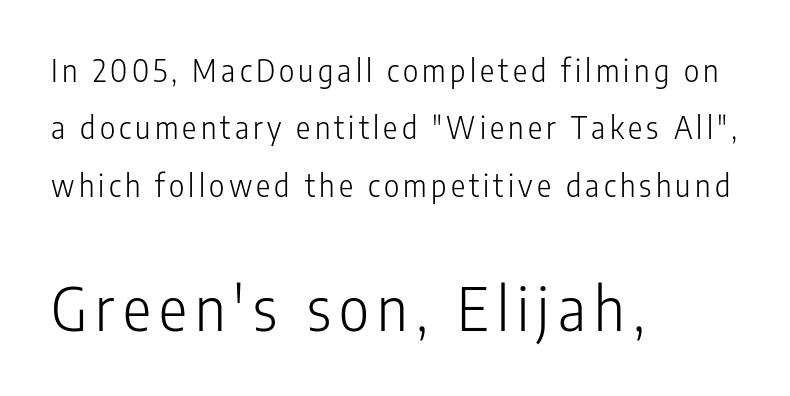
Proportional: the letters do not fall into vertical columns. Stem width sits at or under what a default text font uses. Compared with typical paragraphs, the rows here are farther apart. To sum up the face: it is a sans, with no serifs.
